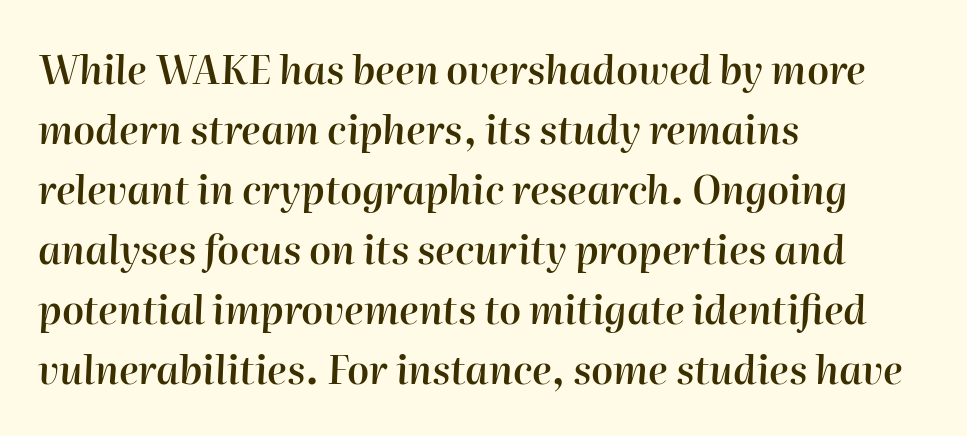
Q: Is the text bold? A: Semi-bold.
Q: Is the text italic (slanted)? A: Yes, it leans right by about 2 degrees.
Q: Is the text underlined? A: No.
Q: How is the paragraph aligned? A: Left-aligned.
Q: Is the spacing between letters normal or unusually wide? A: Normal.
Q: Is the spacing between lines tight, normal or loose? A: Normal.
Q: Width (condensed, normal, or wide)? A: Normal.
Q: Stroke contrast? A: High.
Q: x-height? A: Medium.
Q: Monospaced? A: No.
